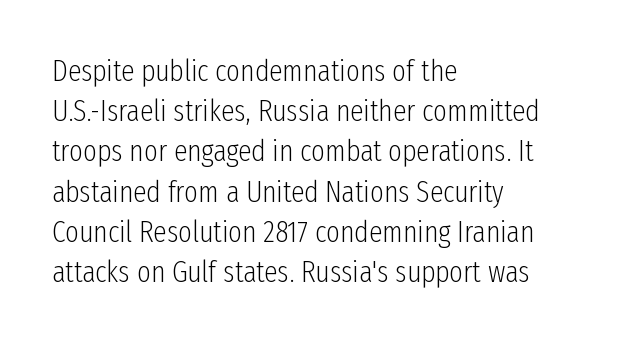
Note the varied advance widths — an 'i' is clearly narrower than an 'm'. The text block is weighted toward the left margin, trailing off unevenly rightward. Upright lettering throughout. The horizontal fit of the characters is conventional and even. The font family rendered here belongs to the sans-serif group. Leading: standard.
